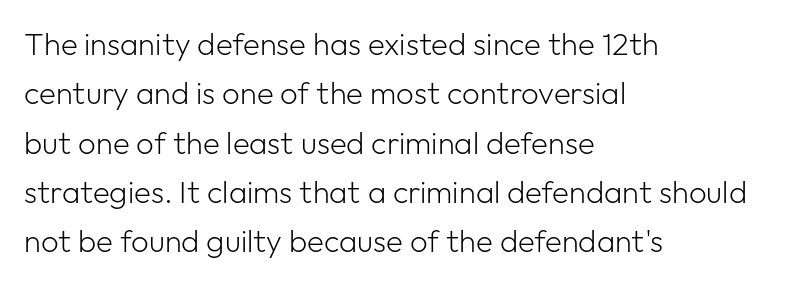
Tracking here is standard; glyphs follow each other at the usual distance. Unbolded letterforms with no extra heft. Serifs: no, the terminals of the letterforms are clean. Leading matches the norm, producing a regular column. This rendering uses left alignment, leaving the right contour irregular. Clear beneath every line of the passage.
